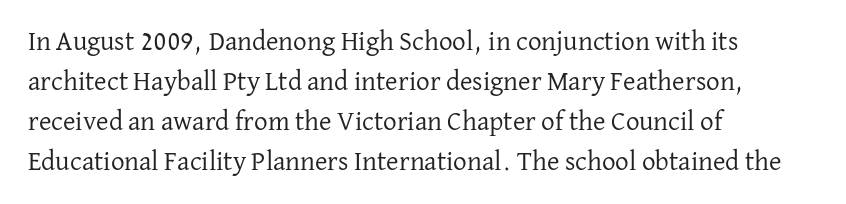
The image shows 27 px text type, upright; set left-aligned, normal line spacing (1.48x), normal letter spacing, not underlined.
